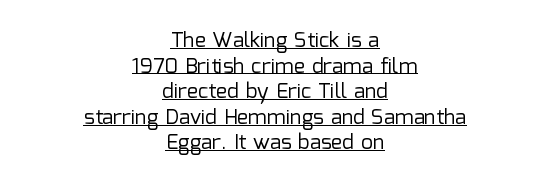
{"italic": "no", "bold": "no", "underline": "yes", "align": "center", "line_spacing_ratio": 1.22, "letter_spacing": "normal", "letter_spacing_em": 0.0, "glyph_px": 21}
